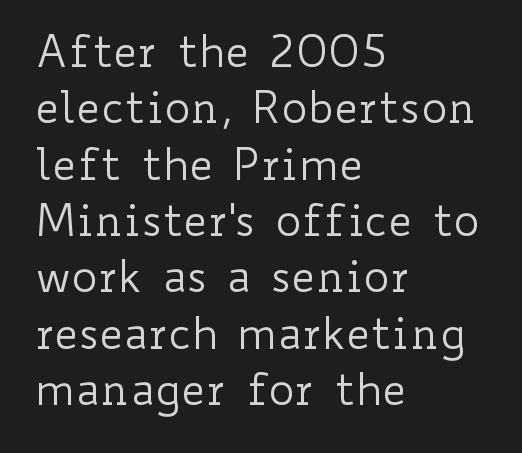
Q: Is the text bold? A: No.
Q: Is the text italic (slanted)? A: No, it is upright.
Q: Is the text underlined? A: No.
Q: How is the paragraph aligned? A: Left-aligned.
Q: Is the spacing between letters normal or unusually wide? A: Normal.
Q: Is the spacing between lines tight, normal or loose? A: Normal.
Q: Width (condensed, normal, or wide)? A: Wide.
Q: Stroke contrast? A: Low.
Q: x-height? A: Small.
Q: Monospaced? A: No.
